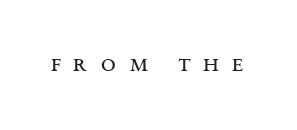
Unlike italic type, these characters show no tilt at all. A bare baseline throughout the passage. Heft: none added — not bold. Between one letter and the next there's a generous, obvious gap.
